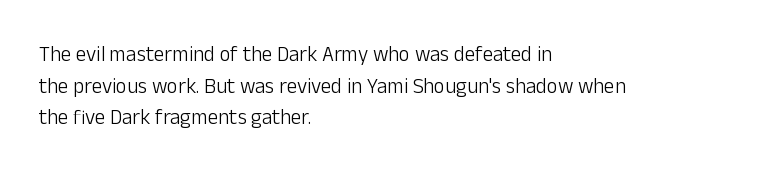
The image shows 21 px text type, upright; set left-aligned, normal line spacing (1.51x), normal letter spacing, not underlined.
